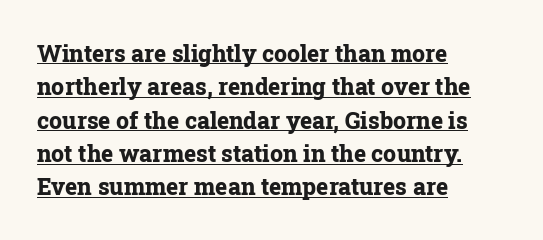
The image shows 23 px bold type, upright; set left-aligned, normal line spacing (1.45x), normal letter spacing, underlined.
